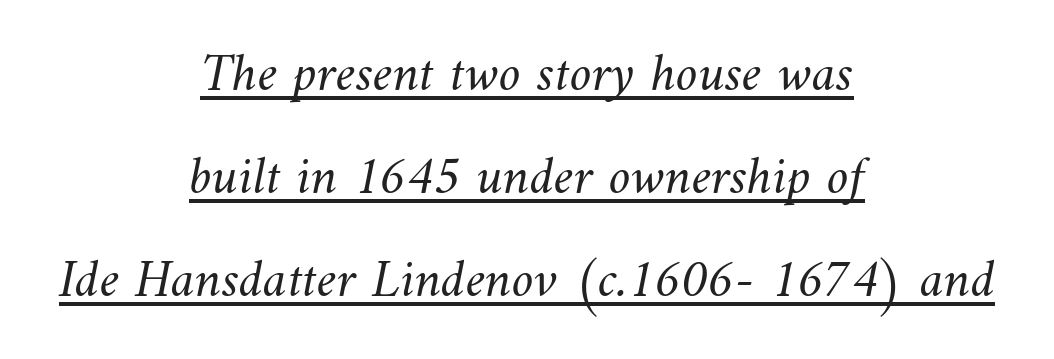
This sample has the flowing, uneven cadence of proportional lettering. Heft: none added — not bold. In CSS terms this would be text-align: center. A typesetter would call this zero additional tracking. The words here are underlined.
